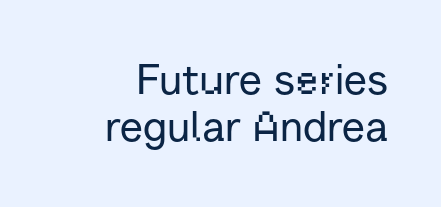
{"serif": "no", "italic": "no", "width": "normal", "stroke_contrast": "low", "x_height": "medium", "monospaced": "no", "underline": "no", "align": "right", "line_spacing": "tight", "line_spacing_ratio": 1.13, "letter_spacing": "normal", "letter_spacing_em": 0.0, "glyph_px": 42}
